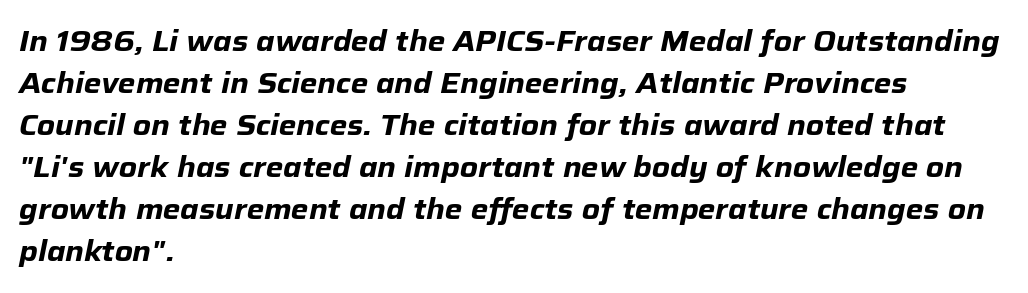
{"italic": "yes", "lean": "right", "slant_degrees": 12, "bold": "yes", "weight": "heavy", "width": "normal", "stroke_contrast": "low", "x_height": "medium", "monospaced": "no", "underline": "no", "align": "left", "line_spacing": "normal", "line_spacing_ratio": 1.5, "letter_spacing": "normal", "letter_spacing_em": 0.0, "glyph_px": 28}
